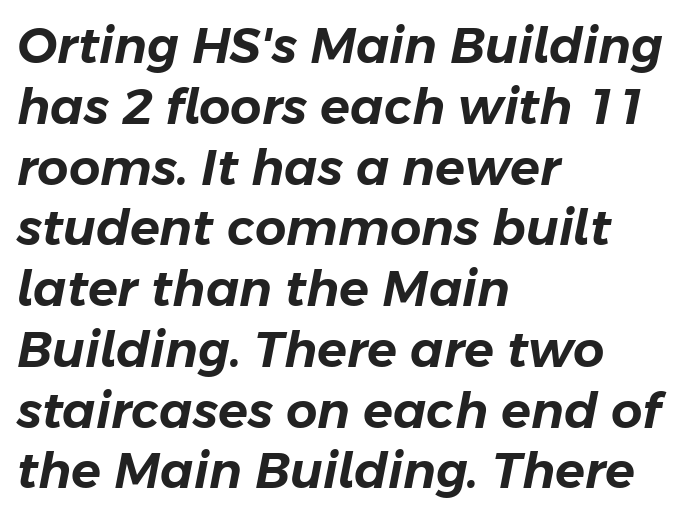
Q: Is the text italic (slanted)? A: Yes, it leans right by about 11 degrees.
Q: Is the text underlined? A: No.
Q: How is the paragraph aligned? A: Left-aligned.
Q: Is the spacing between letters normal or unusually wide? A: Normal.
Q: Width (condensed, normal, or wide)? A: Normal.
Q: Stroke contrast? A: Low.
Q: x-height? A: Medium.
Q: Monospaced? A: No.
